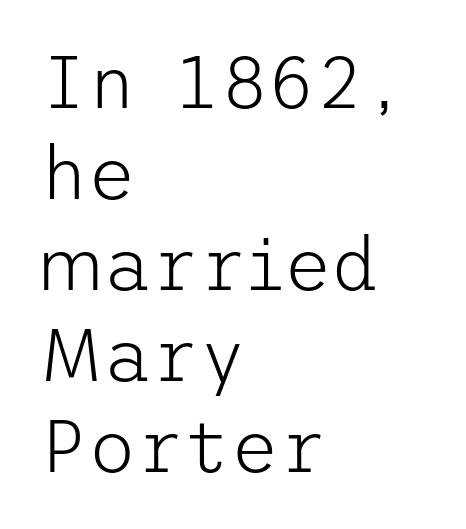
{"serif": "no", "italic": "no", "bold": "no", "weight": "light", "width": "normal", "stroke_contrast": "low", "x_height": "medium", "underline": "no", "align": "left", "line_spacing_ratio": 1.23, "letter_spacing": "normal", "letter_spacing_em": 0.0, "glyph_px": 74}
